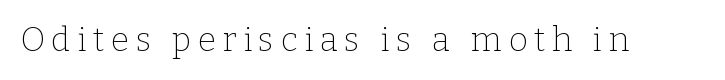
Q: Is the text bold? A: No.
Q: Is the text italic (slanted)? A: No, it is upright.
Q: Is the typeface a serif or a sans-serif typeface? A: Serif.
Q: Is the text underlined? A: No.
Q: Is the spacing between letters normal or unusually wide? A: Unusually wide.
Q: Width (condensed, normal, or wide)? A: Normal.
Q: Stroke contrast? A: Low.
Q: x-height? A: Medium.
Q: Monospaced? A: No.
